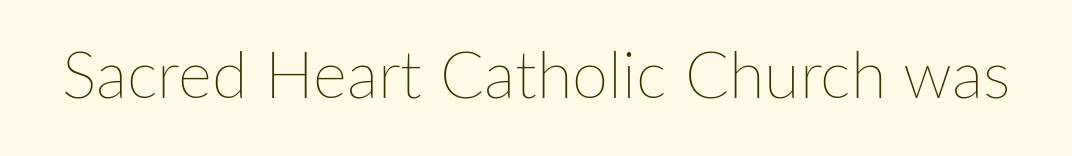
{"italic": "no", "bold": "no", "weight": "thin", "width": "normal", "stroke_contrast": "low", "x_height": "medium", "monospaced": "no", "underline": "no", "letter_spacing": "normal", "letter_spacing_em": 0.0, "glyph_px": 65}
